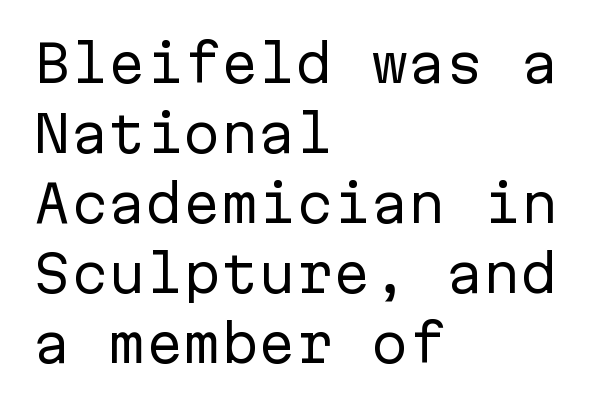
Q: Is the text bold? A: No.
Q: Is the text italic (slanted)? A: No, it is upright.
Q: Is the typeface a serif or a sans-serif typeface? A: Sans-serif.
Q: Is the text underlined? A: No.
Q: How is the paragraph aligned? A: Left-aligned.
Q: Is the spacing between letters normal or unusually wide? A: Normal.
Q: Is the spacing between lines tight, normal or loose? A: Normal.
Q: Width (condensed, normal, or wide)? A: Normal.
Q: Stroke contrast? A: Low.
Q: x-height? A: Medium.
Q: Monospaced? A: Yes.
